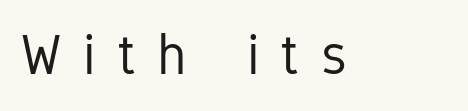
{"serif": "no", "italic": "no", "bold": "no", "weight": "regular", "width": "condensed", "stroke_contrast": "low", "x_height": "medium", "monospaced": "no", "underline": "no", "letter_spacing": "wide", "letter_spacing_em": 0.4, "glyph_px": 55}
